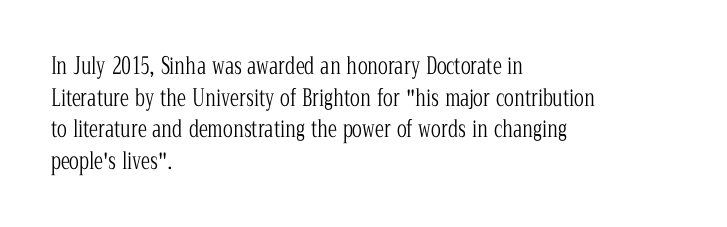
{"italic": "no", "bold": "no", "underline": "no", "align": "left", "line_spacing": "normal", "line_spacing_ratio": 1.38, "letter_spacing": "normal", "letter_spacing_em": 0.0, "glyph_px": 23}
